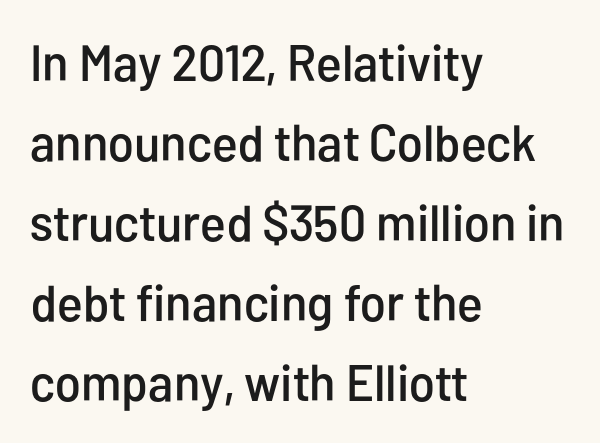
Honestly, there is no underline to notice here at all. The tracking reads as untouched default to a designer's eye. Reading down the column, the eye jumps a familiar distance to each next line. The lettering holds an erect, upright posture throughout.
